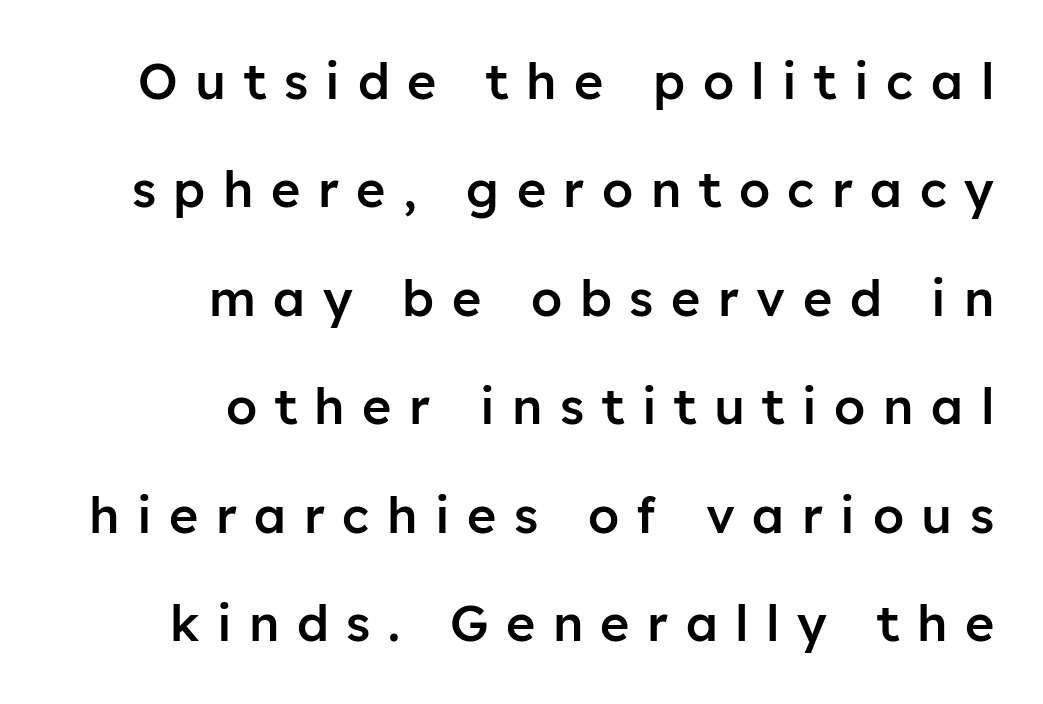
Q: Is the text bold? A: Semi-bold.
Q: Is the text italic (slanted)? A: No, it is upright.
Q: Is the typeface a serif or a sans-serif typeface? A: Sans-serif.
Q: Is the text underlined? A: No.
Q: How is the paragraph aligned? A: Right-aligned.
Q: Is the spacing between letters normal or unusually wide? A: Unusually wide.
Q: Is the spacing between lines tight, normal or loose? A: Loose.
Q: Width (condensed, normal, or wide)? A: Normal.
Q: Stroke contrast? A: Low.
Q: x-height? A: Medium.
Q: Monospaced? A: No.
